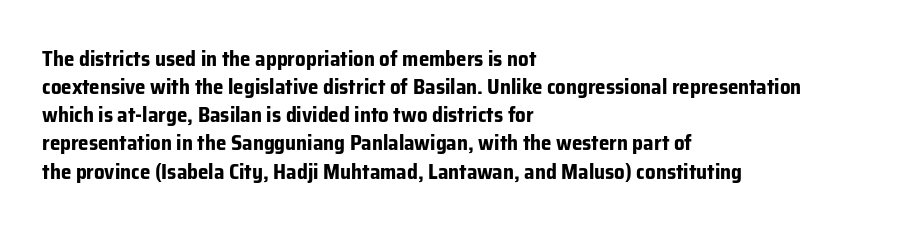
Q: Is the text bold? A: Yes.
Q: Is the text italic (slanted)? A: No, it is upright.
Q: Is the text underlined? A: No.
Q: How is the paragraph aligned? A: Left-aligned.
Q: Is the spacing between letters normal or unusually wide? A: Normal.
Q: Is the spacing between lines tight, normal or loose? A: Normal.
